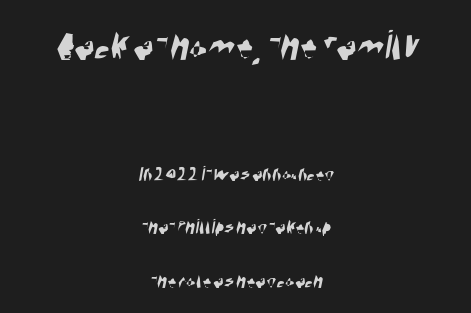
The vertical gap from one line to the next is large. The rendering positions every line midway between the sides. Note the varied advance widths — an 'i' is clearly narrower than an 'm'. The emphasis by scale lands on block number one, above.
